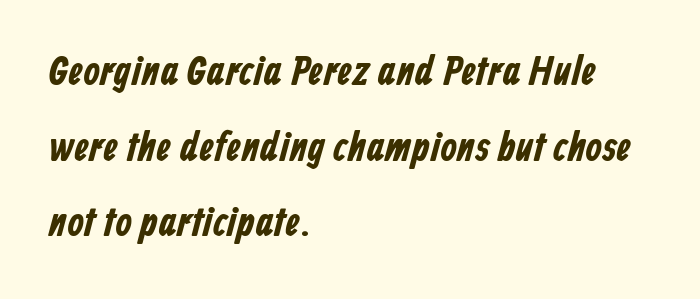
The image shows 42 px condensed sans-serif type; set left-aligned, line spacing 1.8x, normal letter spacing, not underlined; low stroke contrast and a medium x-height.
